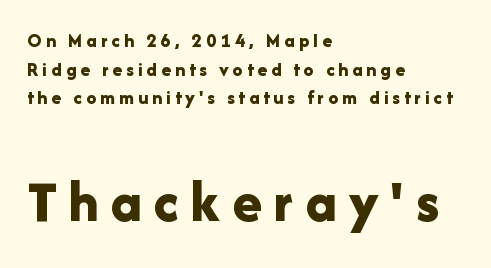
The image shows 60 px bold sans-serif type, upright; set left-aligned, normal line spacing (1.43x), unusually wide letter spacing (+0.2 em), not underlined; the second (bottom) block is 3.0x larger; low stroke contrast and a medium x-height.
